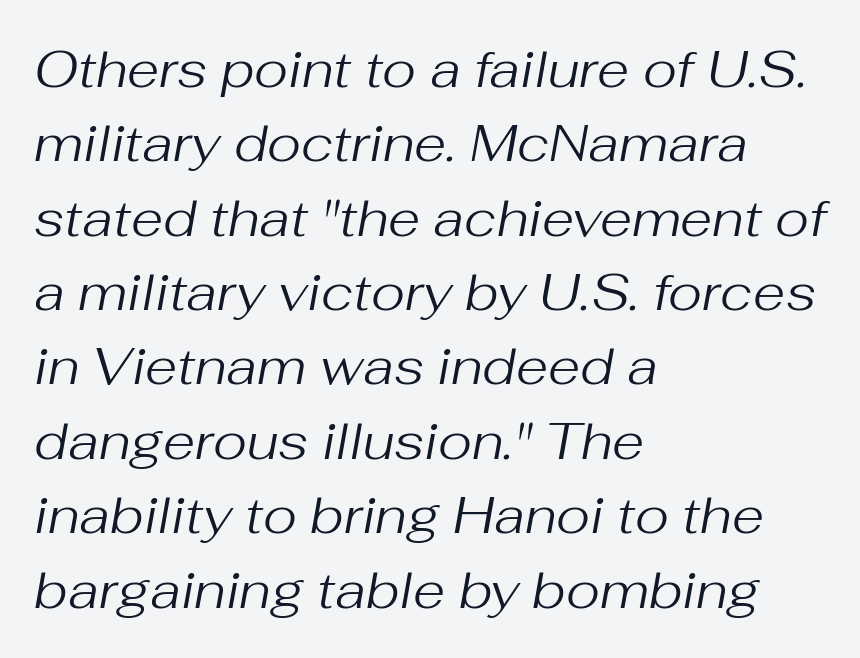
The face looks like a standard text weight, possibly lighter. The lines are quadded left. Note the varied advance widths — an 'i' is clearly narrower than an 'm'. Notice how descenders clear the ascenders below comfortably — that's standard leading. You can tell it's italic because the verticals aren't actually vertical.
